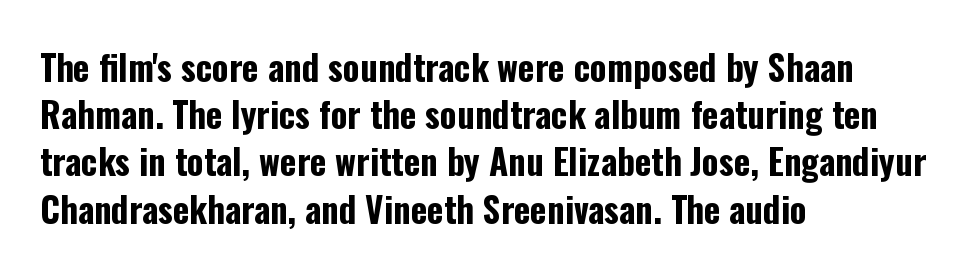
Q: Is the text bold? A: Yes.
Q: Is the text italic (slanted)? A: No, it is upright.
Q: Is the typeface a serif or a sans-serif typeface? A: Sans-serif.
Q: Is the text underlined? A: No.
Q: How is the paragraph aligned? A: Left-aligned.
Q: Is the spacing between letters normal or unusually wide? A: Normal.
Q: Is the spacing between lines tight, normal or loose? A: Normal.
Q: Width (condensed, normal, or wide)? A: Condensed.
Q: Stroke contrast? A: Low.
Q: x-height? A: Medium.
Q: Monospaced? A: No.
